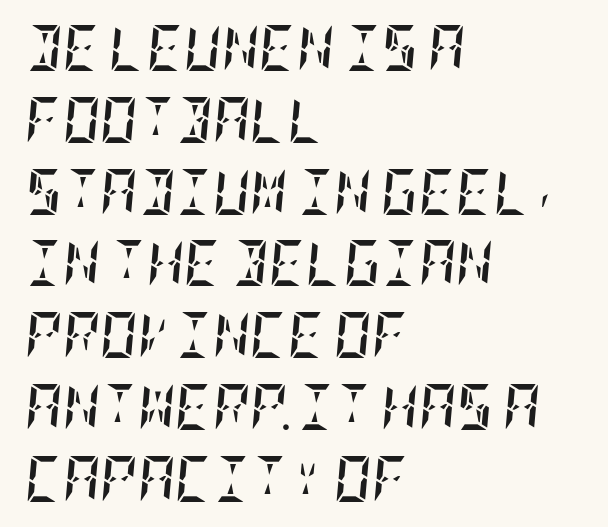
The image shows 46 px semibold, condensed type, italic (leaning right); set left-aligned, normal line spacing (1.56x), normal letter spacing, not underlined; low stroke contrast and a large x-height.
